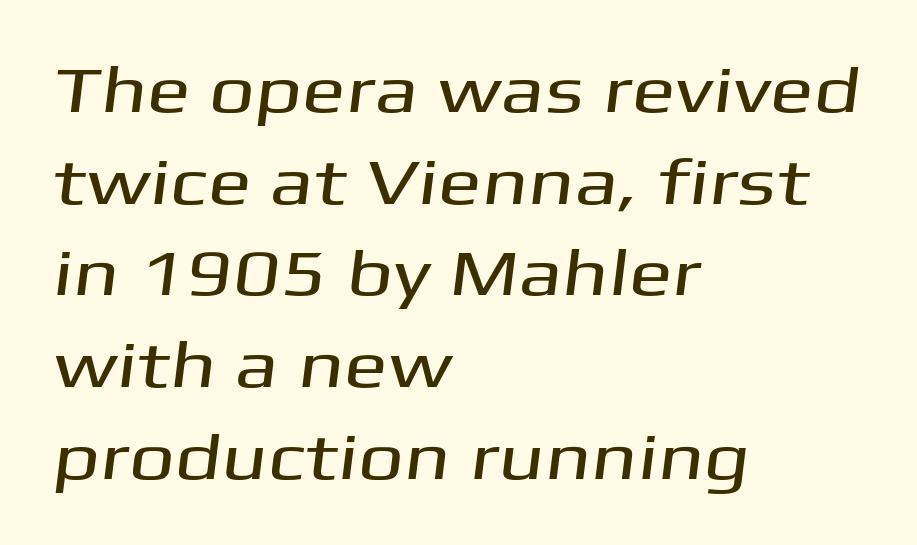
The space beneath each line is pristine and unruled. The leading is moderate, giving the passage an even texture. In CSS terms this would be text-align: left. Observe the absence of serifs on each vertical stroke in this sample. Proportional: the letters do not fall into vertical columns.
